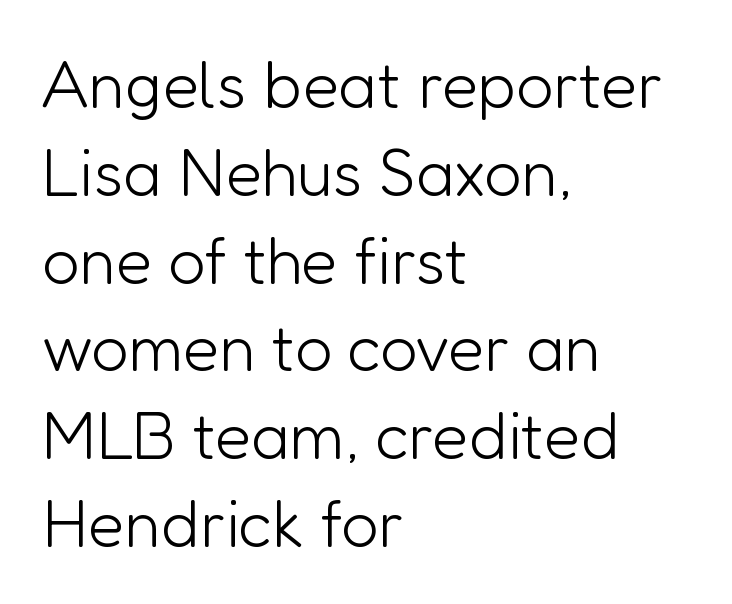
{"serif": "no", "italic": "no", "bold": "no", "weight": "light", "width": "normal", "stroke_contrast": "low", "x_height": "medium", "monospaced": "no", "underline": "no", "align": "left", "line_spacing": "normal", "line_spacing_ratio": 1.33, "letter_spacing": "normal", "letter_spacing_em": 0.0, "glyph_px": 66}
